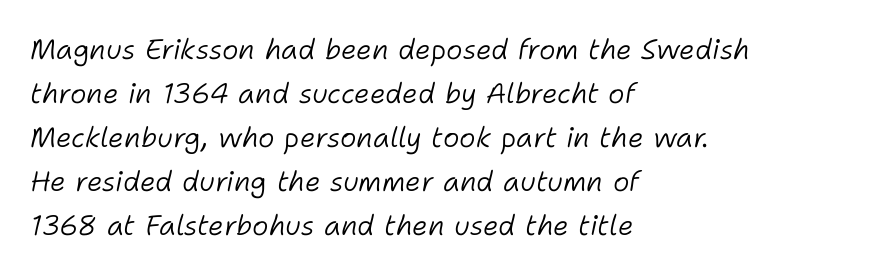
{"italic": "yes", "lean": "right", "slant_degrees": 11, "bold": "no", "weight": "light", "width": "normal", "stroke_contrast": "low", "x_height": "medium", "monospaced": "no", "underline": "no", "align": "left", "line_spacing": "normal", "line_spacing_ratio": 1.57, "letter_spacing": "normal", "letter_spacing_em": 0.0, "glyph_px": 28}
